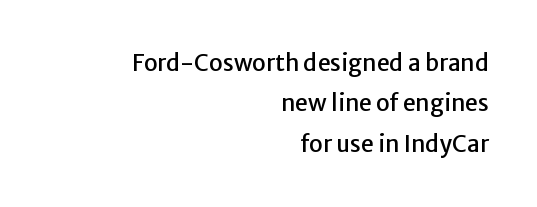
The image shows 23 px text type, upright; set right-aligned, line spacing 1.76x, normal letter spacing, not underlined.
